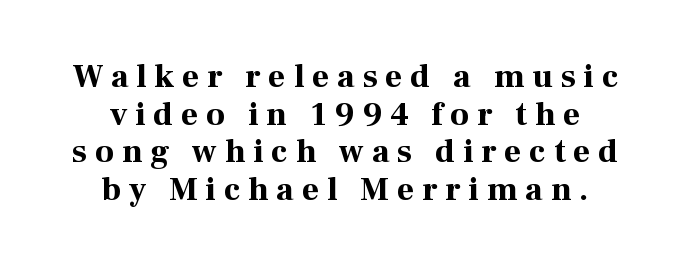
{"serif": "yes", "italic": "no", "bold": "yes", "weight": "bold", "width": "normal", "stroke_contrast": "high", "x_height": "medium", "monospaced": "no", "underline": "no", "align": "center", "line_spacing": "tight", "line_spacing_ratio": 1.14, "letter_spacing": "wide", "letter_spacing_em": 0.24, "glyph_px": 33}
